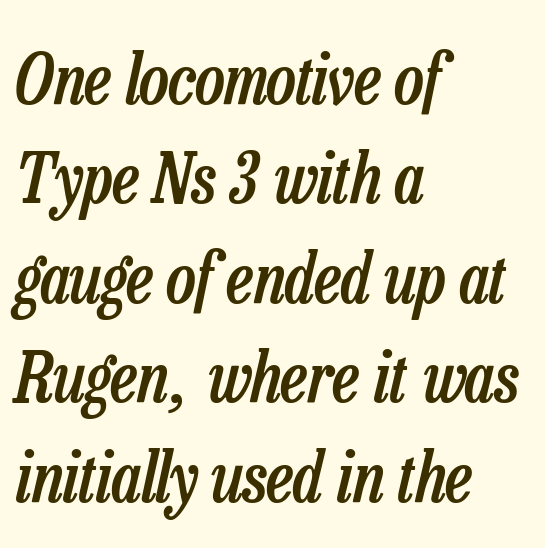
Q: Is the text bold? A: Semi-bold.
Q: Is the text italic (slanted)? A: Yes, it leans right by about 13 degrees.
Q: Is the text underlined? A: No.
Q: How is the paragraph aligned? A: Left-aligned.
Q: Is the spacing between letters normal or unusually wide? A: Normal.
Q: Is the spacing between lines tight, normal or loose? A: Normal.
Q: Width (condensed, normal, or wide)? A: Condensed.
Q: Stroke contrast? A: Low.
Q: x-height? A: Medium.
Q: Monospaced? A: No.
